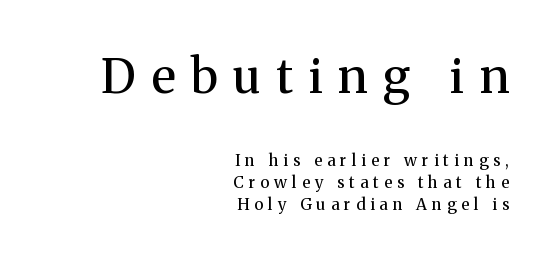
These lines are rendered in a variable-pitch font. The text block is weighted toward the right margin, trailing off unevenly leftward. Block one is the big one; block two sits smaller underneath. Upright lettering throughout.
